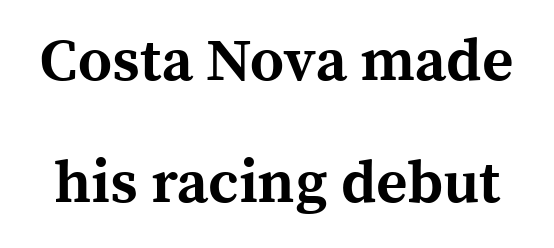
Q: Is the text bold? A: Yes.
Q: Is the text italic (slanted)? A: No, it is upright.
Q: Is the typeface a serif or a sans-serif typeface? A: Serif.
Q: Is the text underlined? A: No.
Q: Is the spacing between letters normal or unusually wide? A: Normal.
Q: Is the spacing between lines tight, normal or loose? A: Loose.
Q: Width (condensed, normal, or wide)? A: Normal.
Q: x-height? A: Medium.
Q: Monospaced? A: No.
